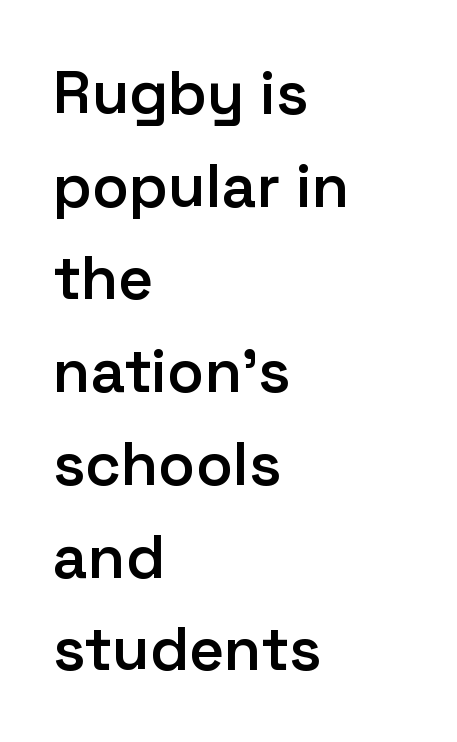
{"serif": "no", "italic": "no", "bold": "semi", "weight": "semibold", "width": "normal", "stroke_contrast": "low", "x_height": "medium", "monospaced": "no", "underline": "no", "align": "left", "line_spacing": "normal", "line_spacing_ratio": 1.52, "letter_spacing": "normal", "letter_spacing_em": 0.0, "glyph_px": 61}
